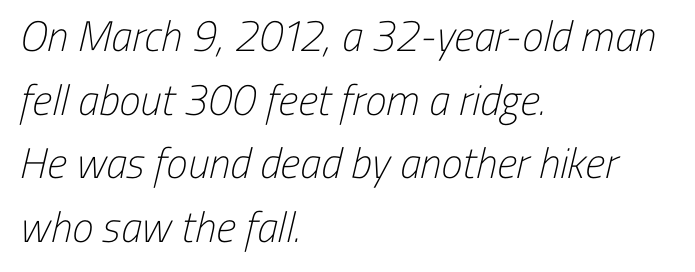
{"serif": "no", "bold": "no", "weight": "light", "width": "condensed", "stroke_contrast": "low", "x_height": "medium", "monospaced": "no", "underline": "no", "align": "left", "line_spacing": "normal", "line_spacing_ratio": 1.48, "letter_spacing": "normal", "letter_spacing_em": 0.0, "glyph_px": 43}
